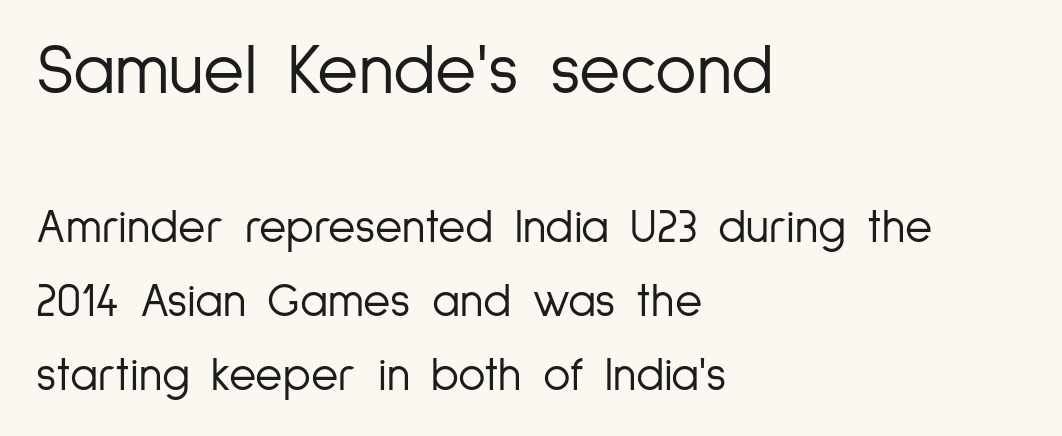
The image shows 71 px light, condensed sans-serif type, upright; set left-aligned, normal line spacing (1.57x), normal letter spacing, not underlined; the first (top) block is 1.51x larger; low stroke contrast and a medium x-height.
